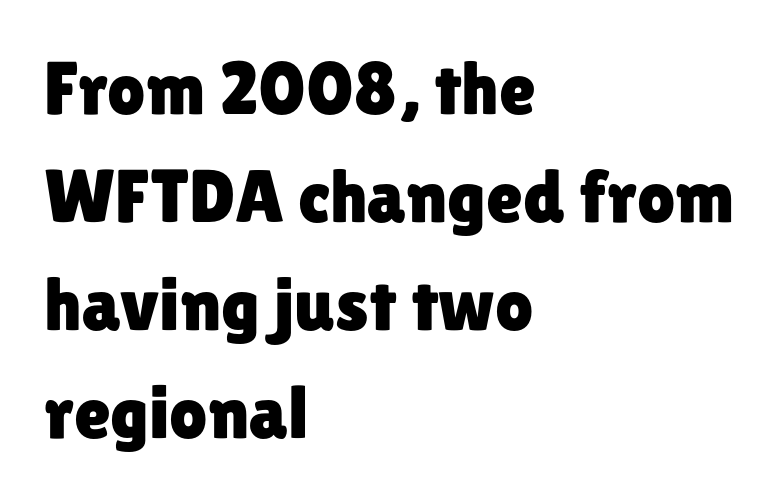
Q: Is the text italic (slanted)? A: No, it is upright.
Q: Is the typeface a serif or a sans-serif typeface? A: Sans-serif.
Q: Is the text underlined? A: No.
Q: How is the paragraph aligned? A: Left-aligned.
Q: Is the spacing between letters normal or unusually wide? A: Normal.
Q: Is the spacing between lines tight, normal or loose? A: Normal.
Q: Width (condensed, normal, or wide)? A: Normal.
Q: Stroke contrast? A: Low.
Q: x-height? A: Medium.
Q: Monospaced? A: No.
